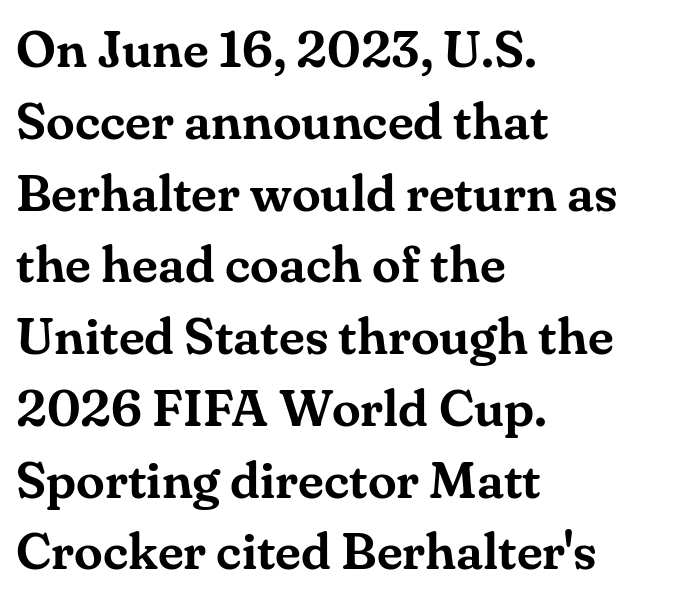
{"serif": "yes", "italic": "no", "width": "normal", "stroke_contrast": "medium", "x_height": "small", "monospaced": "no", "underline": "no", "align": "left", "line_spacing": "normal", "line_spacing_ratio": 1.38, "letter_spacing": "normal", "letter_spacing_em": 0.0, "glyph_px": 52}
